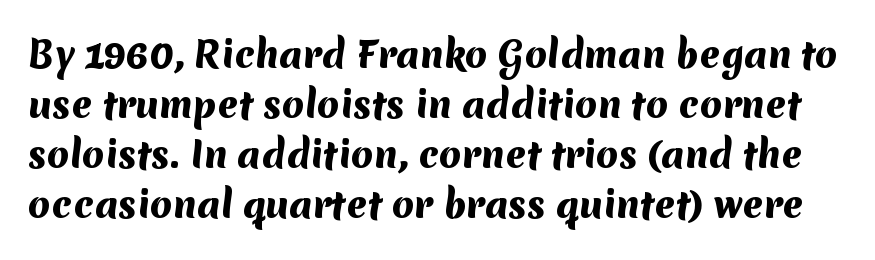
Q: Is the text bold? A: Yes.
Q: Is the typeface a serif or a sans-serif typeface? A: Sans-serif.
Q: Is the text underlined? A: No.
Q: Is the spacing between letters normal or unusually wide? A: Normal.
Q: Is the spacing between lines tight, normal or loose? A: Normal.
Q: Width (condensed, normal, or wide)? A: Normal.
Q: Stroke contrast? A: Medium.
Q: x-height? A: Medium.
Q: Monospaced? A: No.
